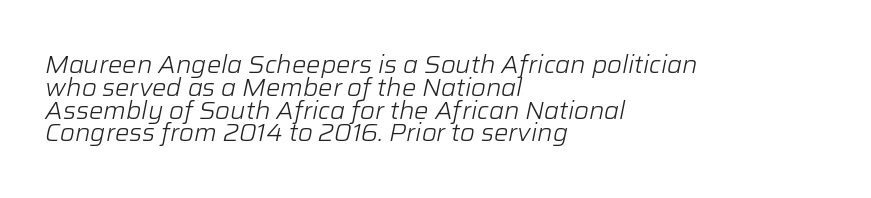
Line spacing here is tight. Characters are canted at an angle relative to the baseline's perpendicular. One-word summary of the alignment: left. Plain, unruled lines of type. No extra ink here — the face is not bold. Each word holds together tightly as a unit, with standard inter-letter gaps.
